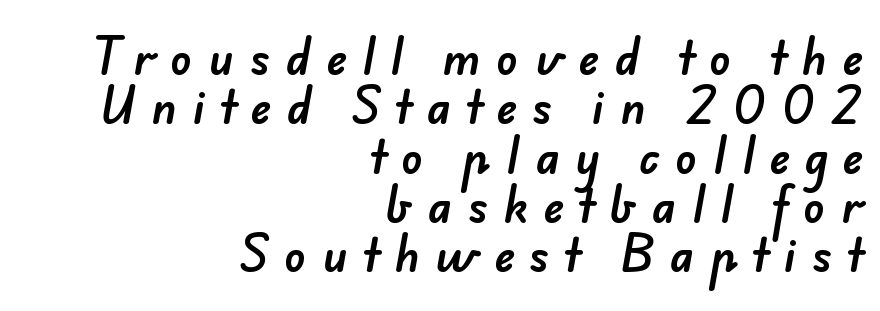
The image shows 44 px sans-serif type; set right-aligned, tight line spacing (1.12x), unusually wide letter spacing (+0.36 em), not underlined; low stroke contrast and a small x-height.
